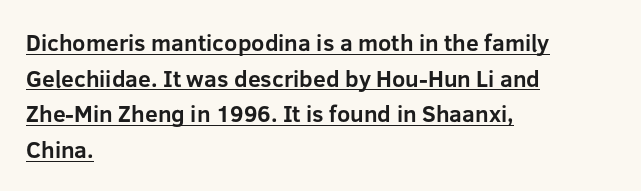
Q: Is the text bold? A: Yes.
Q: Is the text italic (slanted)? A: No, it is upright.
Q: Is the text underlined? A: Yes.
Q: How is the paragraph aligned? A: Left-aligned.
Q: Is the spacing between letters normal or unusually wide? A: Normal.
Q: Is the spacing between lines tight, normal or loose? A: Normal.
